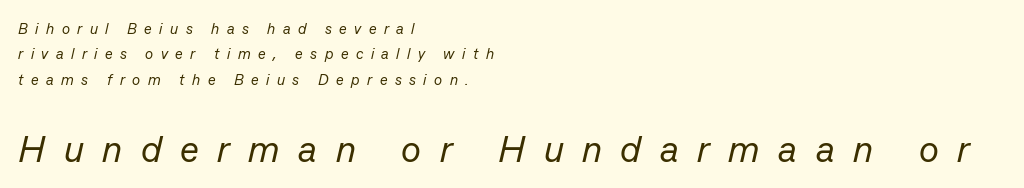
{"italic": "yes", "lean": "right", "slant_degrees": 13, "bold": "no", "weight": "regular", "width": "normal", "stroke_contrast": "low", "x_height": "medium", "monospaced": "no", "underline": "no", "align": "left", "line_spacing": "normal", "line_spacing_ratio": 1.69, "letter_spacing": "wide", "letter_spacing_em": 0.5, "larger_block": "second", "size_ratio": 2.47, "glyph_px": 37}
